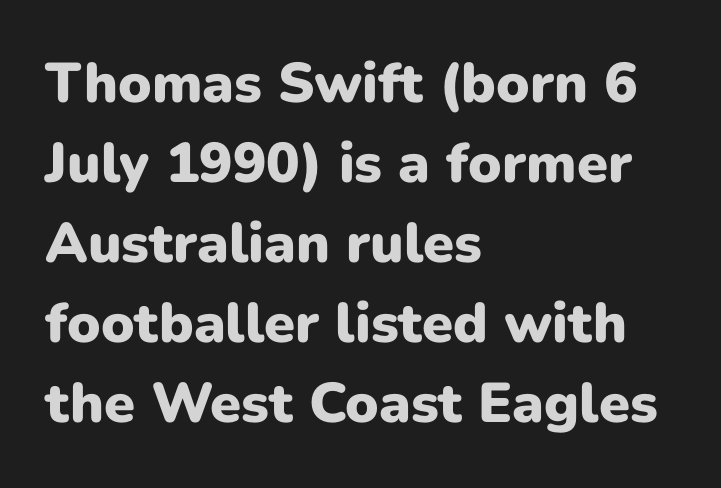
These words are printed bold, with thick strokes throughout. I'd call this a sans setting — the letters go barefoot. A classic flush-left, rag-right setting is used for this passage. Proportional: the letters do not fall into vertical columns. The letters stand upright; this is a roman face. There is no visible air inserted between adjacent glyphs.
